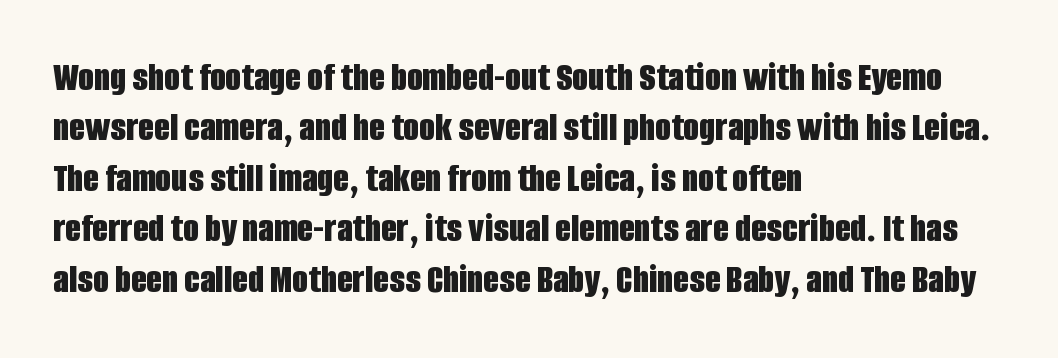
This sample uses a sans-serif face. Strong, thick strokes mark this as bold type. Underlining? Definitely not there. Style check: upright. The type is set solid horizontally, with unmodified tracking.
